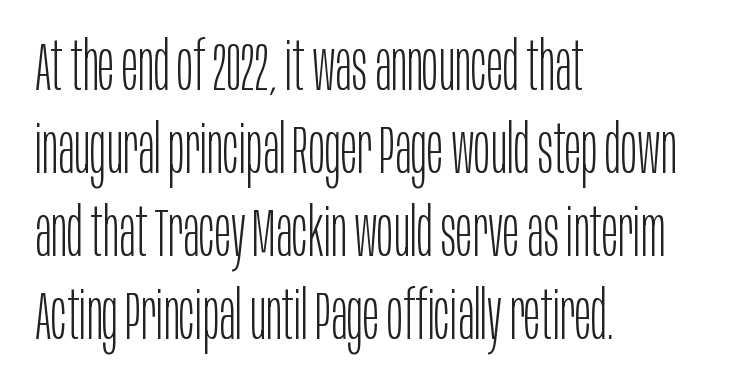
The image shows 68 px light, condensed sans-serif type, upright; set left-aligned, line spacing 1.22x, normal letter spacing, not underlined; low stroke contrast and a large x-height.
